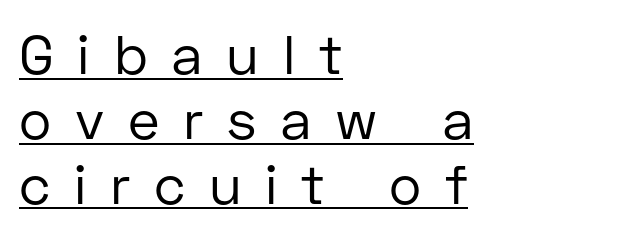
Q: Is the text bold? A: No.
Q: Is the text italic (slanted)? A: No, it is upright.
Q: Is the typeface a serif or a sans-serif typeface? A: Sans-serif.
Q: Is the text underlined? A: Yes.
Q: How is the paragraph aligned? A: Left-aligned.
Q: Is the spacing between letters normal or unusually wide? A: Unusually wide.
Q: Width (condensed, normal, or wide)? A: Normal.
Q: Stroke contrast? A: Low.
Q: x-height? A: Medium.
Q: Monospaced? A: No.
